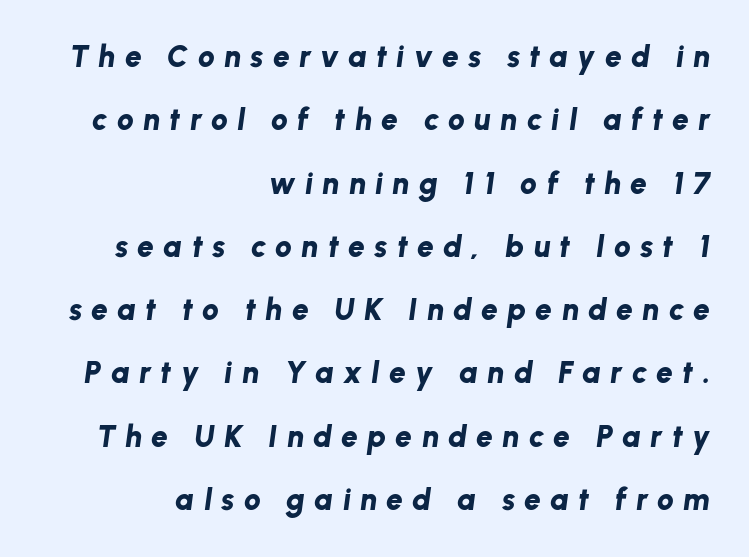
The image shows 30 px bold type, italic (leaning right); set right-aligned, loose line spacing (2.11x), unusually wide letter spacing (+0.31 em), not underlined; low stroke contrast and a medium x-height.
